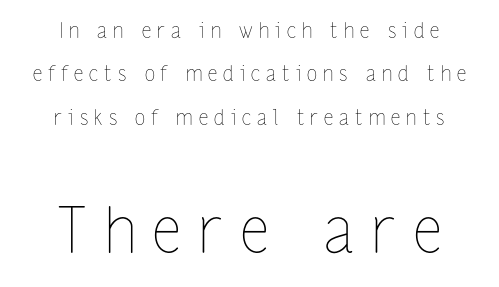
The image shows 63 px thin, condensed type, upright; set centered, loose line spacing (2.07x), unusually wide letter spacing (+0.29 em), not underlined; the second (bottom) block is 3.0x larger; low stroke contrast and a medium x-height.
